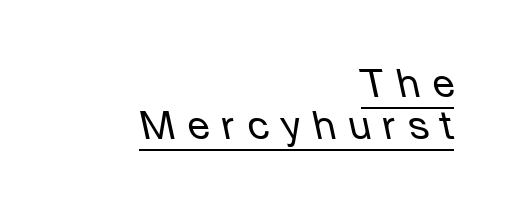
Posture: slanted. Compared with typical paragraphs, the rows here are closer together. Proportional: the letters do not fall into vertical columns. The strokes carry an ordinary text weight at most.
